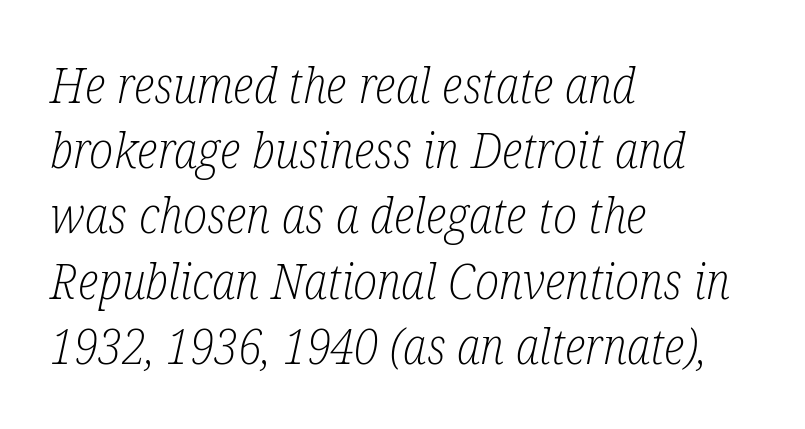
The image shows 49 px light, condensed serif type, italic (leaning right); set left-aligned, normal line spacing (1.33x), normal letter spacing, not underlined; low stroke contrast and a medium x-height.
